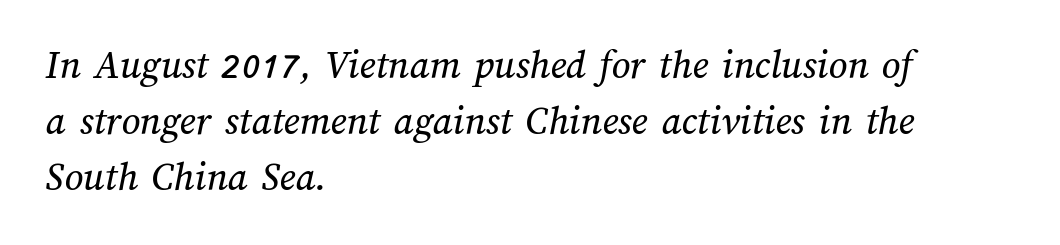
The image shows 41 px text type; set left-aligned, normal line spacing (1.37x), normal letter spacing, not underlined; medium stroke contrast and a medium x-height.
